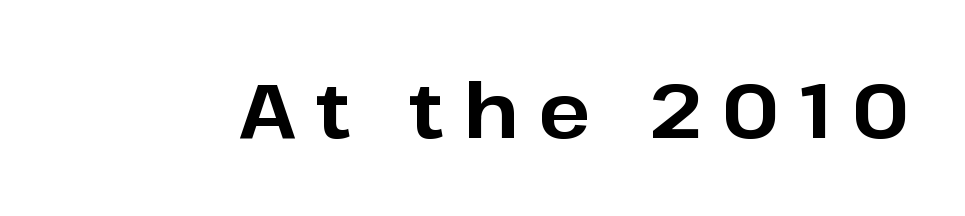
The image shows 77 px bold sans-serif type, upright; set unusually wide letter spacing (+0.26 em), not underlined; low stroke contrast and a medium x-height.
